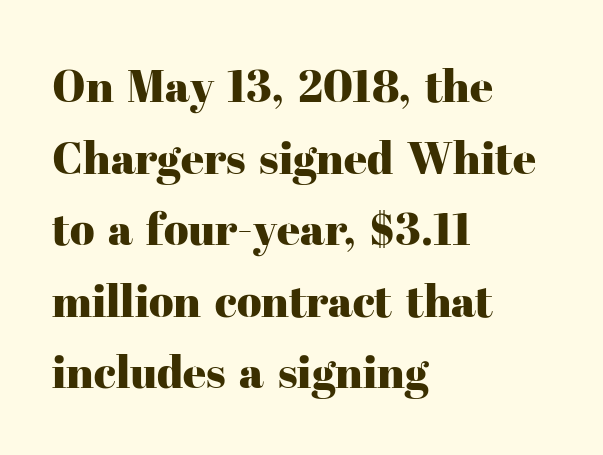
Q: Is the text italic (slanted)? A: No, it is upright.
Q: Is the typeface a serif or a sans-serif typeface? A: Serif.
Q: Is the text underlined? A: No.
Q: How is the paragraph aligned? A: Left-aligned.
Q: Is the spacing between letters normal or unusually wide? A: Normal.
Q: Is the spacing between lines tight, normal or loose? A: Normal.
Q: Width (condensed, normal, or wide)? A: Normal.
Q: Stroke contrast? A: High.
Q: x-height? A: Medium.
Q: Monospaced? A: No.
